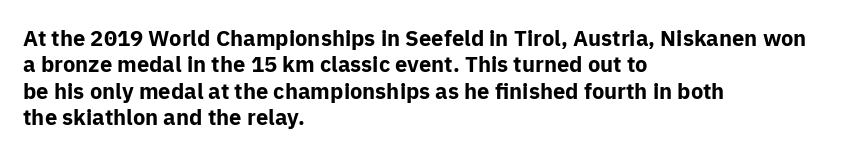
The image shows 22 px bold type, upright; set left-aligned, line spacing 1.2x, normal letter spacing, not underlined.
